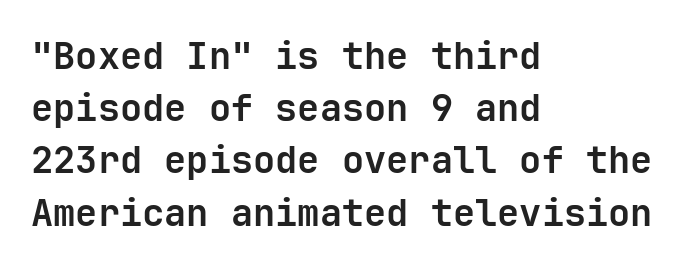
Q: Is the text bold? A: Yes.
Q: Is the text italic (slanted)? A: No, it is upright.
Q: Is the typeface a serif or a sans-serif typeface? A: Sans-serif.
Q: Is the text underlined? A: No.
Q: How is the paragraph aligned? A: Left-aligned.
Q: Is the spacing between letters normal or unusually wide? A: Normal.
Q: Is the spacing between lines tight, normal or loose? A: Normal.
Q: Width (condensed, normal, or wide)? A: Normal.
Q: Stroke contrast? A: Low.
Q: x-height? A: Medium.
Q: Monospaced? A: Yes.
